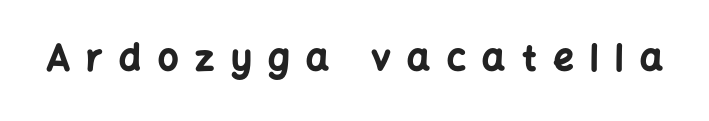
{"serif": "no", "italic": "no", "bold": "yes", "weight": "bold", "width": "normal", "stroke_contrast": "low", "x_height": "medium", "monospaced": "no", "underline": "no", "letter_spacing": "wide", "letter_spacing_em": 0.46, "glyph_px": 36}
